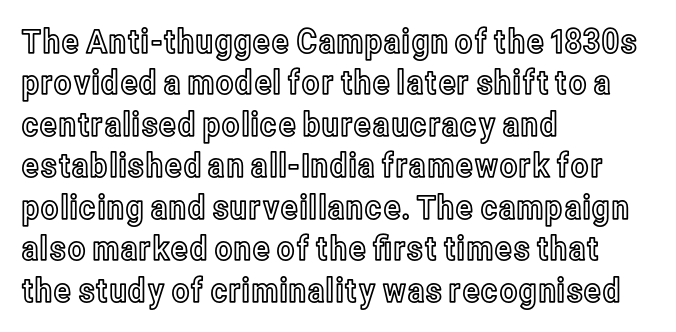
{"italic": "no", "width": "condensed", "x_height": "medium", "monospaced": "no", "underline": "no", "align": "left", "line_spacing_ratio": 1.22, "letter_spacing": "normal", "letter_spacing_em": 0.0, "glyph_px": 34}
